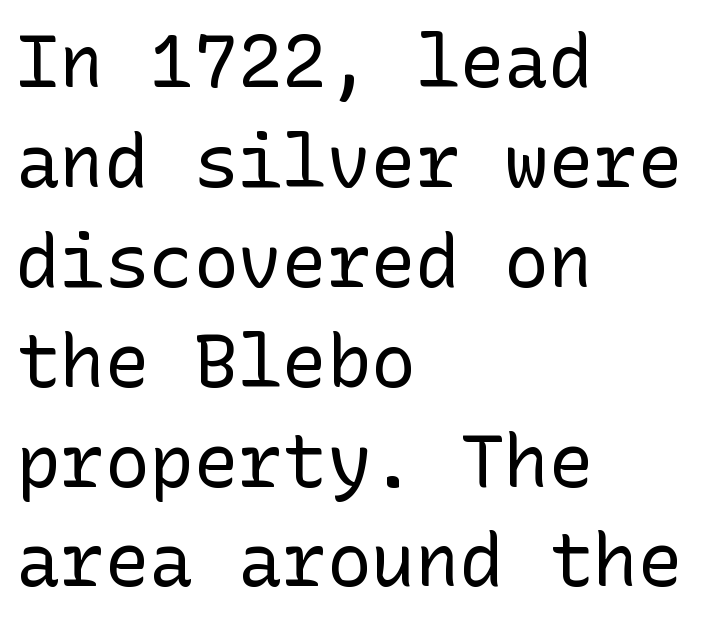
{"serif": "no", "italic": "no", "bold": "no", "weight": "regular", "width": "normal", "stroke_contrast": "low", "x_height": "medium", "underline": "no", "align": "left", "line_spacing": "normal", "line_spacing_ratio": 1.35, "letter_spacing": "normal", "letter_spacing_em": 0.0, "glyph_px": 74}
